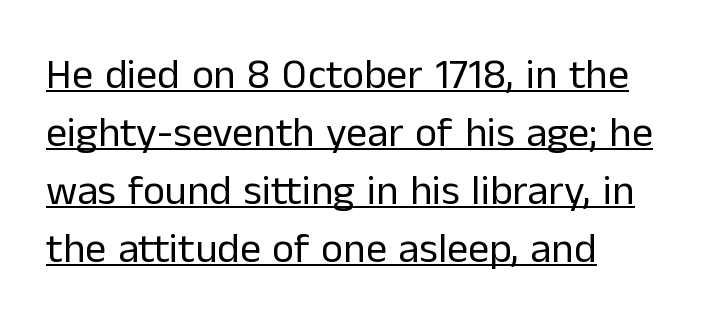
{"serif": "no", "italic": "no", "bold": "no", "weight": "regular", "width": "normal", "stroke_contrast": "low", "x_height": "medium", "monospaced": "no", "underline": "yes", "align": "left", "line_spacing": "normal", "line_spacing_ratio": 1.38, "letter_spacing": "normal", "letter_spacing_em": 0.0, "glyph_px": 42}
